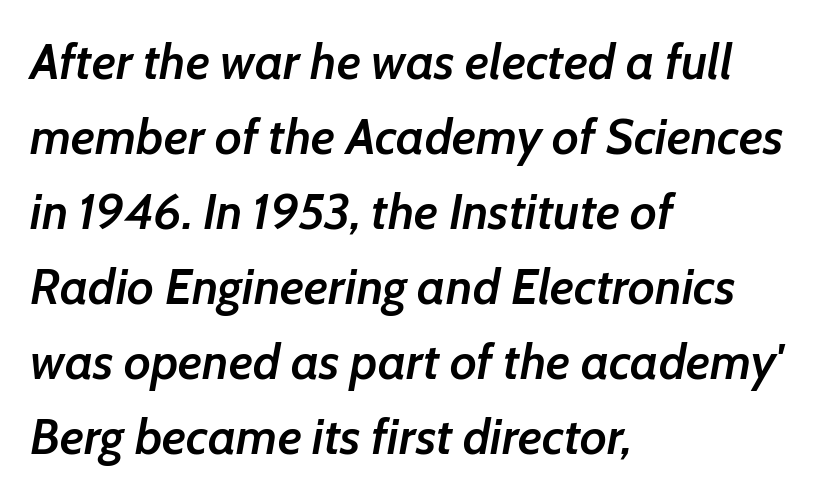
The image shows 50 px semibold type, italic (leaning right); set left-aligned, normal line spacing (1.5x), normal letter spacing, not underlined; low stroke contrast and a medium x-height.
